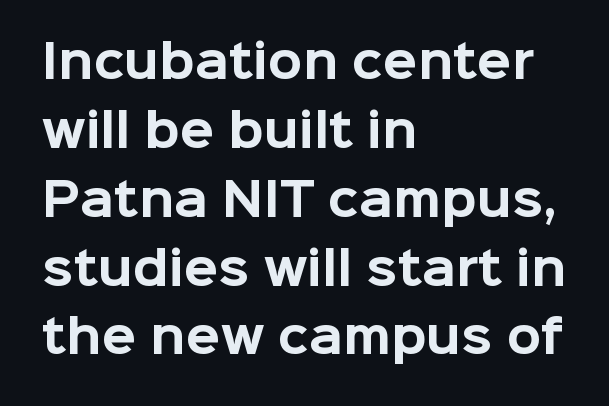
Q: Is the text bold? A: Yes.
Q: Is the text italic (slanted)? A: No, it is upright.
Q: Is the typeface a serif or a sans-serif typeface? A: Sans-serif.
Q: Is the text underlined? A: No.
Q: How is the paragraph aligned? A: Left-aligned.
Q: Is the spacing between letters normal or unusually wide? A: Normal.
Q: Is the spacing between lines tight, normal or loose? A: Normal.
Q: Width (condensed, normal, or wide)? A: Normal.
Q: Stroke contrast? A: Low.
Q: x-height? A: Medium.
Q: Monospaced? A: No.
